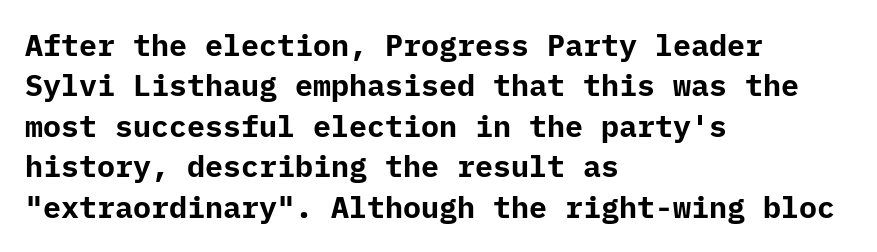
Q: Is the text bold? A: Yes.
Q: Is the text italic (slanted)? A: No, it is upright.
Q: Is the typeface a serif or a sans-serif typeface? A: Sans-serif.
Q: Is the text underlined? A: No.
Q: How is the paragraph aligned? A: Left-aligned.
Q: Is the spacing between letters normal or unusually wide? A: Normal.
Q: Is the spacing between lines tight, normal or loose? A: Normal.
Q: Width (condensed, normal, or wide)? A: Normal.
Q: Stroke contrast? A: Low.
Q: x-height? A: Medium.
